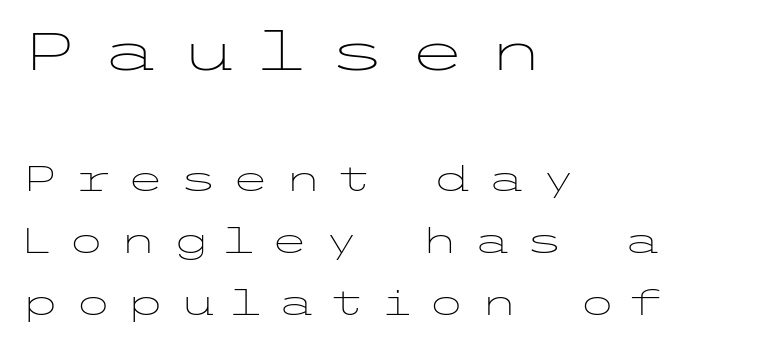
The baseline area is clear. Observe the absence of serifs on each vertical stroke in this sample. This rendering uses left alignment, leaving the right contour irregular. Upright lettering throughout.
